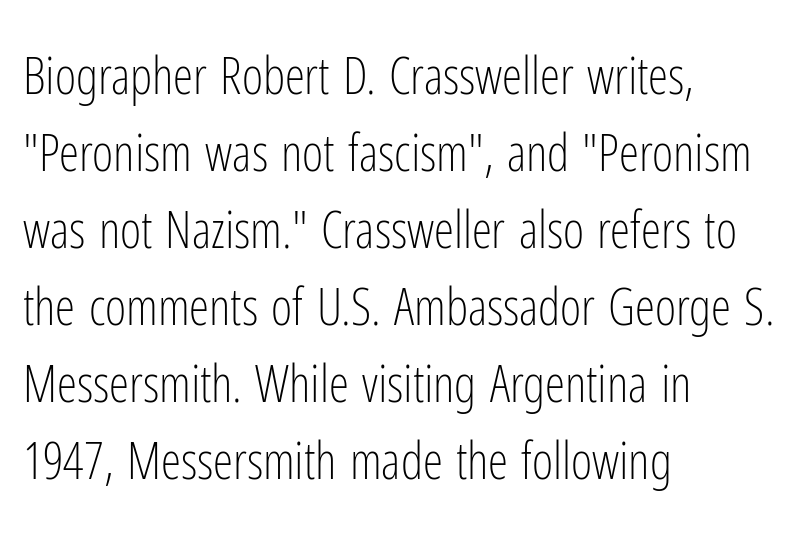
Q: Is the text bold? A: No.
Q: Is the text italic (slanted)? A: No, it is upright.
Q: Is the typeface a serif or a sans-serif typeface? A: Sans-serif.
Q: Is the text underlined? A: No.
Q: How is the paragraph aligned? A: Left-aligned.
Q: Is the spacing between letters normal or unusually wide? A: Normal.
Q: Is the spacing between lines tight, normal or loose? A: Normal.
Q: Width (condensed, normal, or wide)? A: Condensed.
Q: Stroke contrast? A: Low.
Q: x-height? A: Medium.
Q: Monospaced? A: No.
